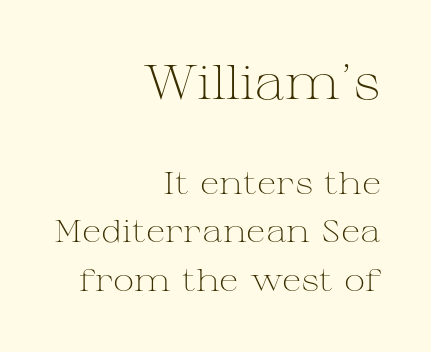
Q: Is the text bold? A: No.
Q: Is the text italic (slanted)? A: No, it is upright.
Q: Is the typeface a serif or a sans-serif typeface? A: Serif.
Q: Is the text underlined? A: No.
Q: How is the paragraph aligned? A: Right-aligned.
Q: Is the spacing between letters normal or unusually wide? A: Normal.
Q: Is the spacing between lines tight, normal or loose? A: Normal.
Q: Which block of text is set in a larger size, the first (top) or the second (bottom)? A: The first (top) one.
Q: Width (condensed, normal, or wide)? A: Wide.
Q: Stroke contrast? A: Medium.
Q: x-height? A: Medium.
Q: Monospaced? A: No.
